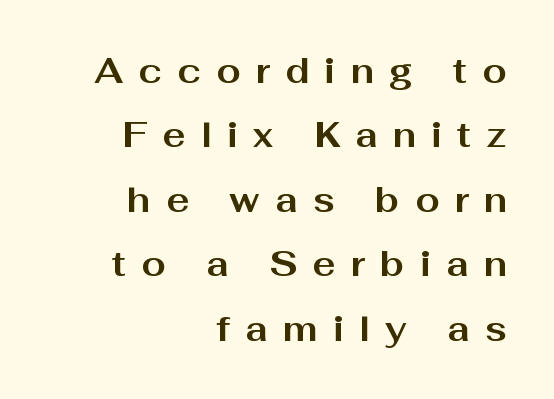
The image shows 35 px bold, wide sans-serif type, upright; set right-aligned, line spacing 1.84x, unusually wide letter spacing (+0.43 em), not underlined; medium stroke contrast and a medium x-height.
